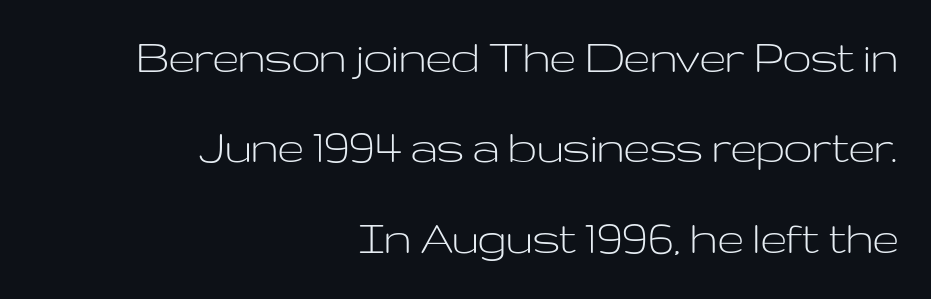
Is the letter spacing exaggerated? No — it looks like the ordinary default. The typeface chosen for these lines omits serifs. The characters are drawn with everyday or finer stroke widths. Clear beneath every line of the passage.
